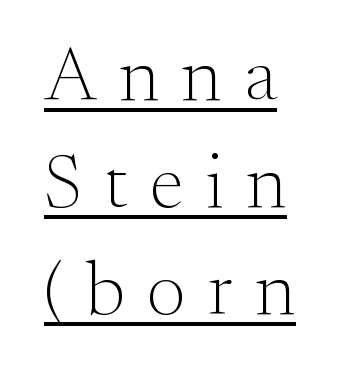
You could not count columns in this text — the font is proportionally spaced. The gaps between neighbouring characters are conspicuously large. What decoration does the sample have? An underline. Is the type heavy? It reads as light-to-regular instead.
